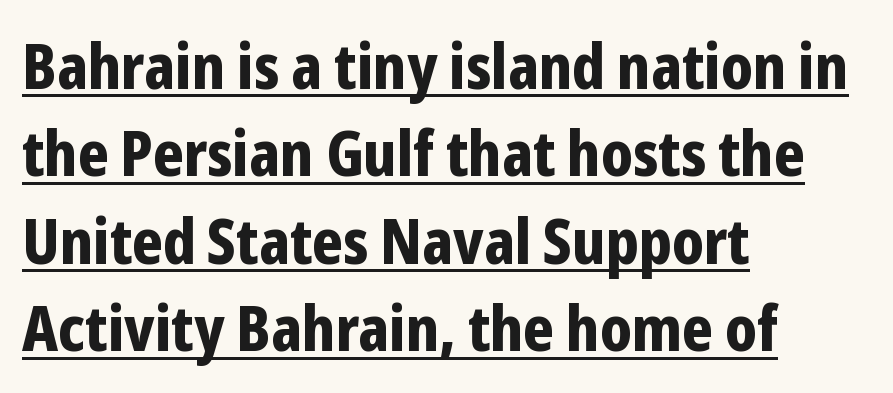
{"serif": "no", "italic": "no", "bold": "yes", "weight": "bold", "width": "condensed", "stroke_contrast": "low", "x_height": "medium", "monospaced": "no", "underline": "yes", "align": "left", "line_spacing": "normal", "line_spacing_ratio": 1.41, "letter_spacing": "normal", "letter_spacing_em": 0.0, "glyph_px": 62}
